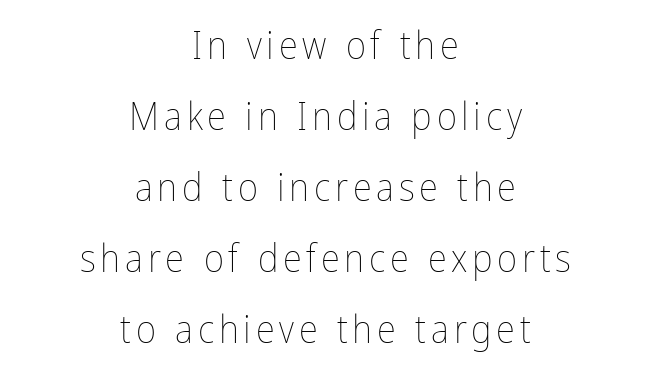
The image shows 39 px thin, condensed type, upright; set centered, line spacing 1.82x, not underlined; low stroke contrast and a medium x-height.
